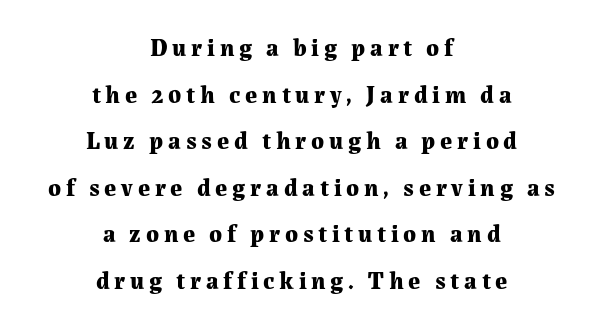
Summary of vertical rhythm: relaxed, with wide interline spacing. Where is the straight margin? There isn't one; the lines are centered. Heavy, bold letterforms. Lines of text with bare space underneath. When letters stand straight like this, we call the style roman or upright.
